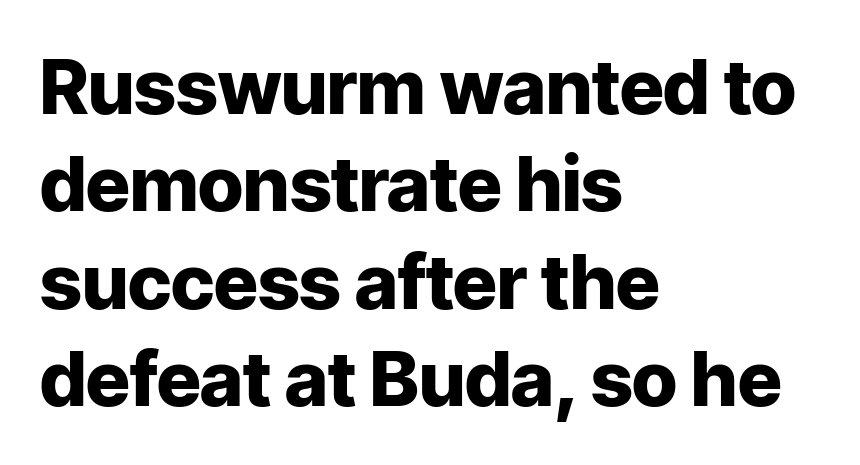
Q: Is the text bold? A: Yes.
Q: Is the text italic (slanted)? A: No, it is upright.
Q: Is the typeface a serif or a sans-serif typeface? A: Sans-serif.
Q: Is the text underlined? A: No.
Q: How is the paragraph aligned? A: Left-aligned.
Q: Is the spacing between letters normal or unusually wide? A: Normal.
Q: Is the spacing between lines tight, normal or loose? A: Normal.
Q: Width (condensed, normal, or wide)? A: Normal.
Q: Stroke contrast? A: Low.
Q: x-height? A: Medium.
Q: Monospaced? A: No.
